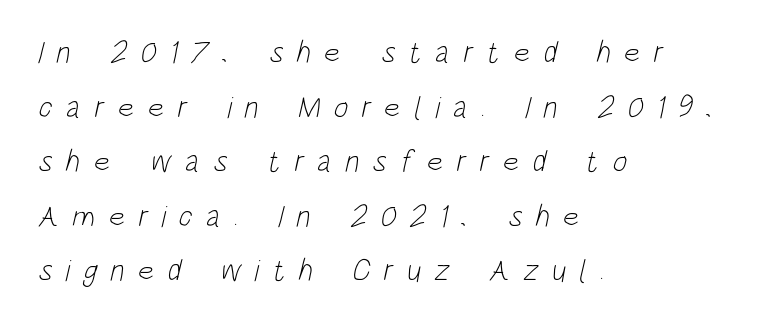
The image shows 31 px light, condensed sans-serif type; set left-aligned, line spacing 1.76x, unusually wide letter spacing (+0.42 em), not underlined; low stroke contrast and a large x-height.
